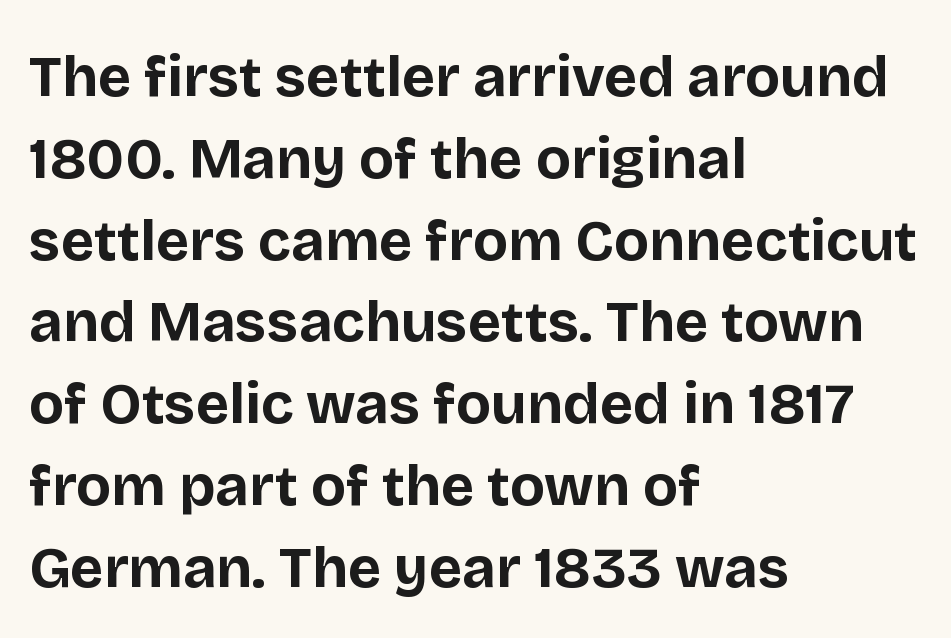
{"serif": "no", "italic": "no", "bold": "yes", "weight": "bold", "width": "normal", "stroke_contrast": "low", "x_height": "large", "monospaced": "no", "underline": "no", "align": "left", "line_spacing": "normal", "line_spacing_ratio": 1.41, "letter_spacing": "normal", "letter_spacing_em": 0.0, "glyph_px": 58}
